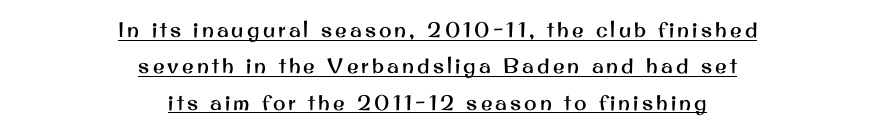
The typography opts for an upright posture over an oblique one. The typesetter chose a symmetrical, centered arrangement here. Underline: present.
